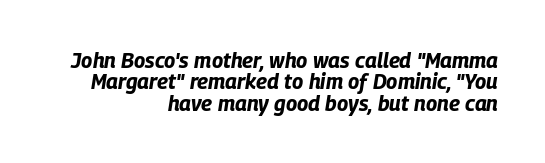
Slanted lettering throughout. Closely set lines give the paragraph a compact silhouette. Which margin do the lines hug? The right one — the left edge is uneven. As a designer I'd log this as weight 700, bold.
